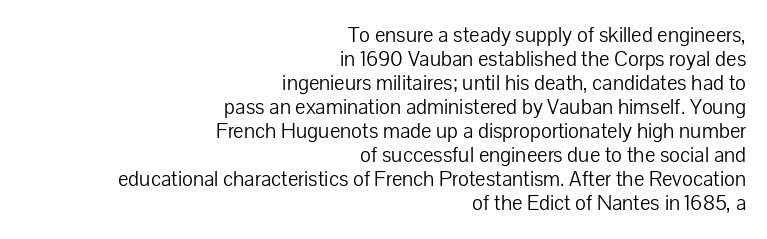
{"italic": "no", "bold": "no", "underline": "no", "align": "right", "line_spacing": "tight", "line_spacing_ratio": 1.09, "letter_spacing": "normal", "letter_spacing_em": 0.0, "glyph_px": 22}
